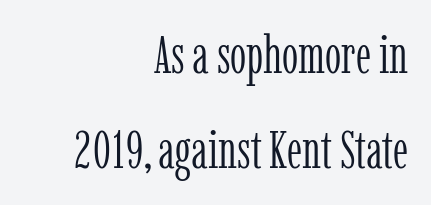
Unmarked baselines from the first word to the last. To sum up the face: it has serifs. Bold? No — there's no thickening of the strokes. Horizontally, the lines are justified to the trailing edge only. The passage shown is typed in a proportional face where columns would drift.
